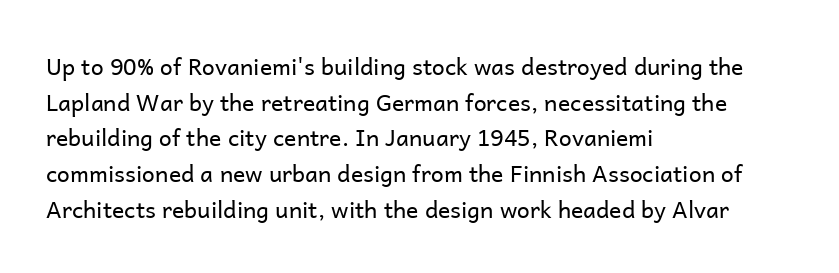
Q: Is the text bold? A: No.
Q: Is the text italic (slanted)? A: No, it is upright.
Q: Is the text underlined? A: No.
Q: How is the paragraph aligned? A: Left-aligned.
Q: Is the spacing between letters normal or unusually wide? A: Normal.
Q: Is the spacing between lines tight, normal or loose? A: Normal.
